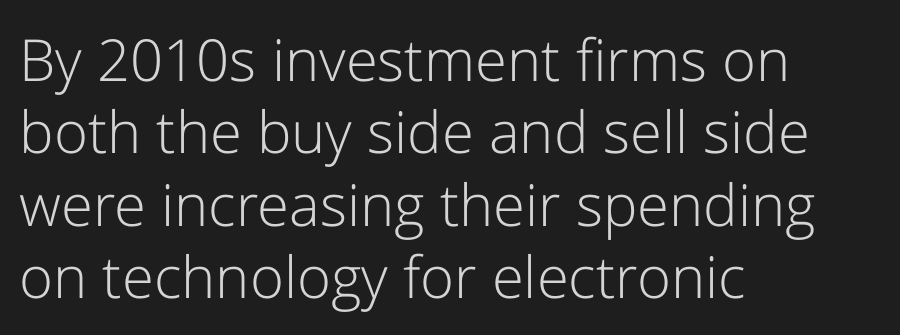
The image shows 58 px light sans-serif type, upright; set left-aligned, normal line spacing (1.25x), normal letter spacing, not underlined; low stroke contrast and a medium x-height.
